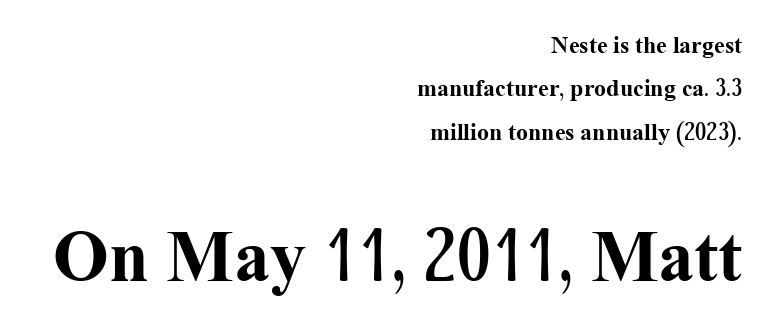
Q: Is the text bold? A: Yes.
Q: Is the text italic (slanted)? A: No, it is upright.
Q: Is the typeface a serif or a sans-serif typeface? A: Serif.
Q: Is the text underlined? A: No.
Q: How is the paragraph aligned? A: Right-aligned.
Q: Is the spacing between letters normal or unusually wide? A: Normal.
Q: Which block of text is set in a larger size, the first (top) or the second (bottom)? A: The second (bottom) one.
Q: Width (condensed, normal, or wide)? A: Normal.
Q: Stroke contrast? A: Medium.
Q: x-height? A: Medium.
Q: Monospaced? A: No.
